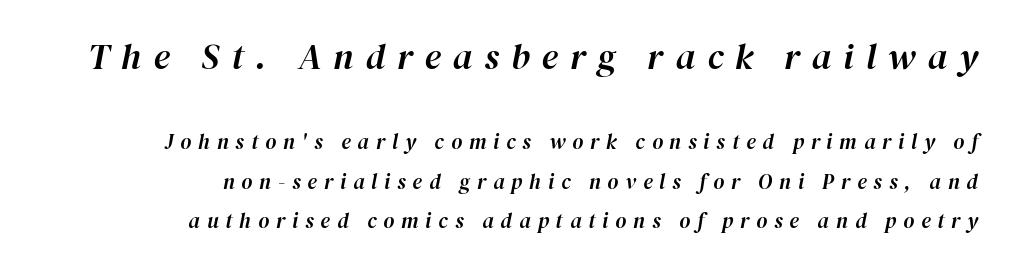
The image shows 36 px text type, italic (leaning right); set right-aligned, line spacing 1.88x, unusually wide letter spacing (+0.33 em), not underlined; the first (top) block is 1.71x larger; high stroke contrast and a medium x-height.
